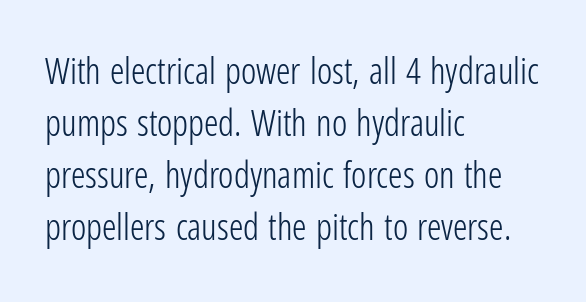
Q: Is the text bold? A: No.
Q: Is the text italic (slanted)? A: No, it is upright.
Q: Is the typeface a serif or a sans-serif typeface? A: Sans-serif.
Q: Is the text underlined? A: No.
Q: How is the paragraph aligned? A: Left-aligned.
Q: Is the spacing between letters normal or unusually wide? A: Normal.
Q: Is the spacing between lines tight, normal or loose? A: Normal.
Q: Width (condensed, normal, or wide)? A: Condensed.
Q: Stroke contrast? A: Low.
Q: x-height? A: Medium.
Q: Monospaced? A: No.
